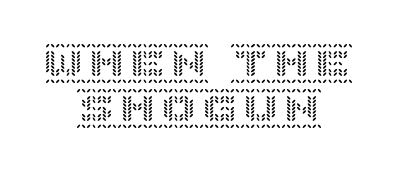
The image shows 41 px text type, upright; set centered, tight line spacing (1.1x), normal letter spacing, not underlined; a large x-height.
